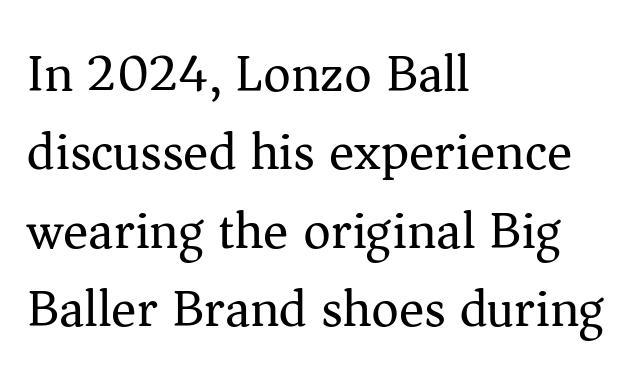
{"serif": "yes", "italic": "no", "bold": "no", "weight": "regular", "width": "normal", "stroke_contrast": "medium", "x_height": "medium", "monospaced": "no", "underline": "no", "align": "left", "line_spacing": "normal", "line_spacing_ratio": 1.48, "letter_spacing": "normal", "letter_spacing_em": 0.0, "glyph_px": 53}
